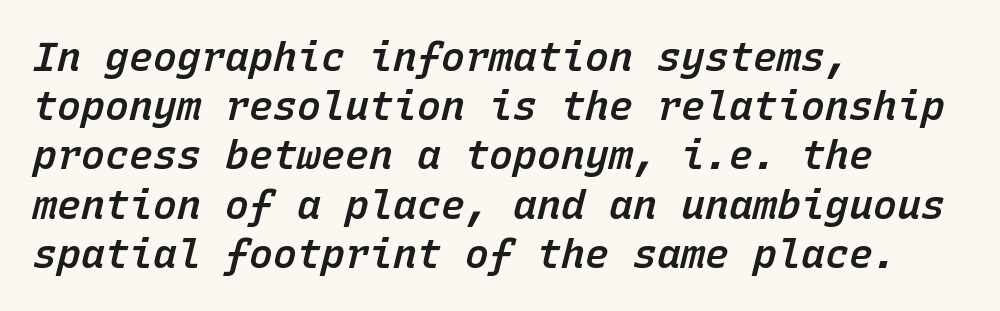
The image shows 40 px semibold type, italic (leaning right), monospaced; set left-aligned, line spacing 1.23x, normal letter spacing, not underlined; low stroke contrast and a medium x-height.
